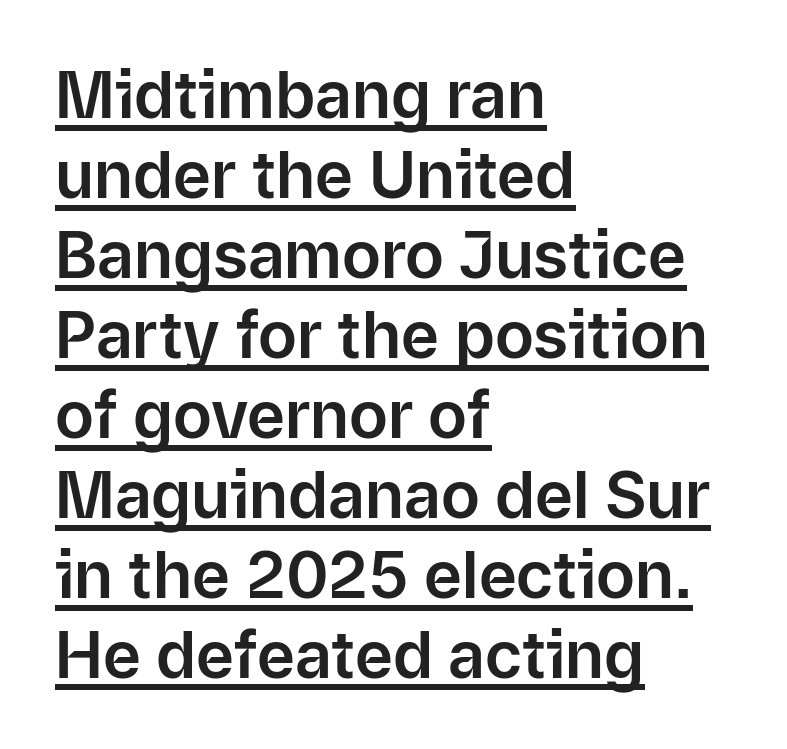
Q: Is the text italic (slanted)? A: No, it is upright.
Q: Is the typeface a serif or a sans-serif typeface? A: Sans-serif.
Q: Is the text underlined? A: Yes.
Q: How is the paragraph aligned? A: Left-aligned.
Q: Is the spacing between letters normal or unusually wide? A: Normal.
Q: Width (condensed, normal, or wide)? A: Normal.
Q: Stroke contrast? A: Low.
Q: x-height? A: Medium.
Q: Monospaced? A: No.
